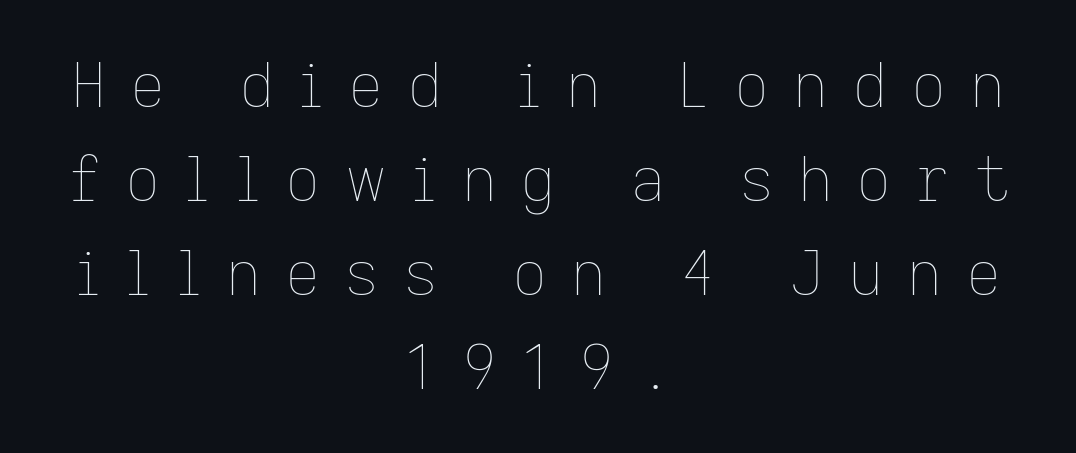
Students, observe: this is what conventionally led text looks like. A roman cut, with each character standing at attention. Horizontally, the lines are justified to the midpoint only. A typesetter would call this heavily tracked-out type. Spacing verdict: proportional, widths tailored to each character.
